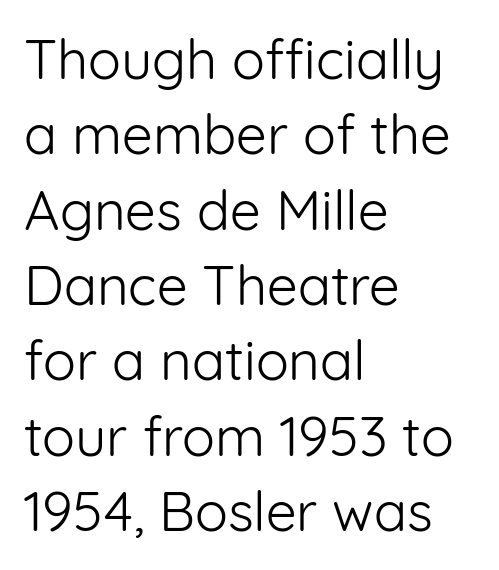
The image shows 55 px light sans-serif type, upright; set left-aligned, normal line spacing (1.37x), normal letter spacing, not underlined; low stroke contrast and a medium x-height.
